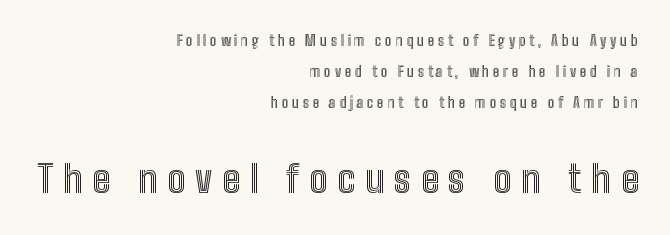
The image shows 38 px condensed type, upright; set right-aligned, loose line spacing (2.21x), unusually wide letter spacing (+0.26 em), not underlined; the second (bottom) block is 2.71x larger; a medium x-height.
